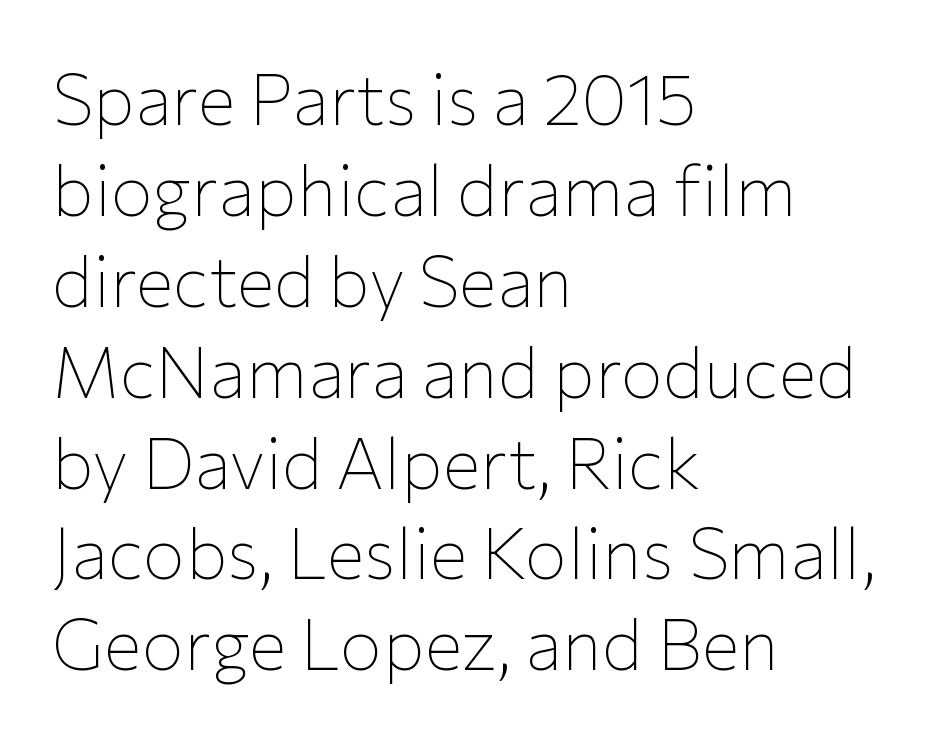
A roman cut, with each character standing at attention. The letters look calm and open, with moderate or lighter stems. Letterform terminals end flat and unadorned throughout the passage. The string is rendered with underlining switched off. Is this a fixed-width face? No — the glyphs have proportional, varying widths.
